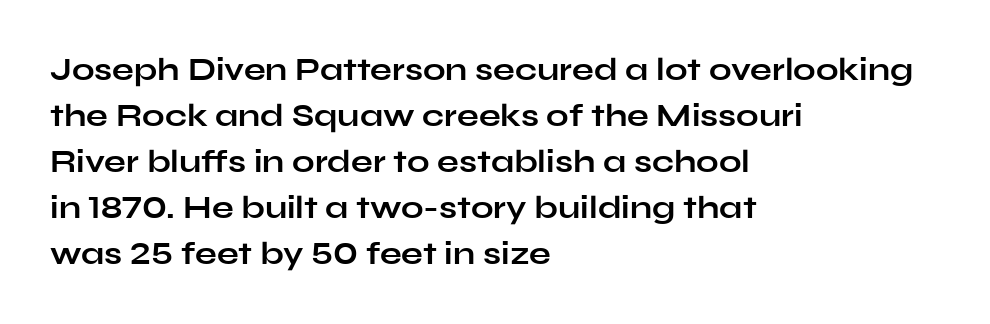
The passage shown stacks its lines at a standard gap. In CSS terms this would be text-align: left. Rule under the text: the space is simply empty. Default kerning and tracking; the words read as compact shapes. Emphasis by weight is at full strength: bold.
